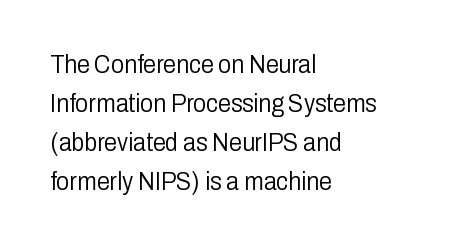
The image shows 26 px text type, upright; set left-aligned, normal line spacing (1.5x), normal letter spacing, not underlined.
